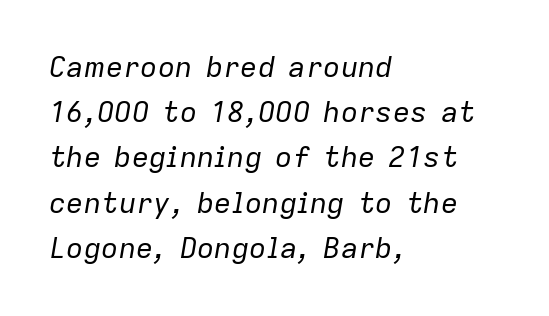
{"italic": "yes", "lean": "right", "slant_degrees": 9, "bold": "no", "weight": "regular", "width": "normal", "stroke_contrast": "low", "x_height": "medium", "monospaced": "no", "underline": "no", "align": "left", "line_spacing": "normal", "line_spacing_ratio": 1.56, "letter_spacing": "normal", "letter_spacing_em": 0.0, "glyph_px": 29}
